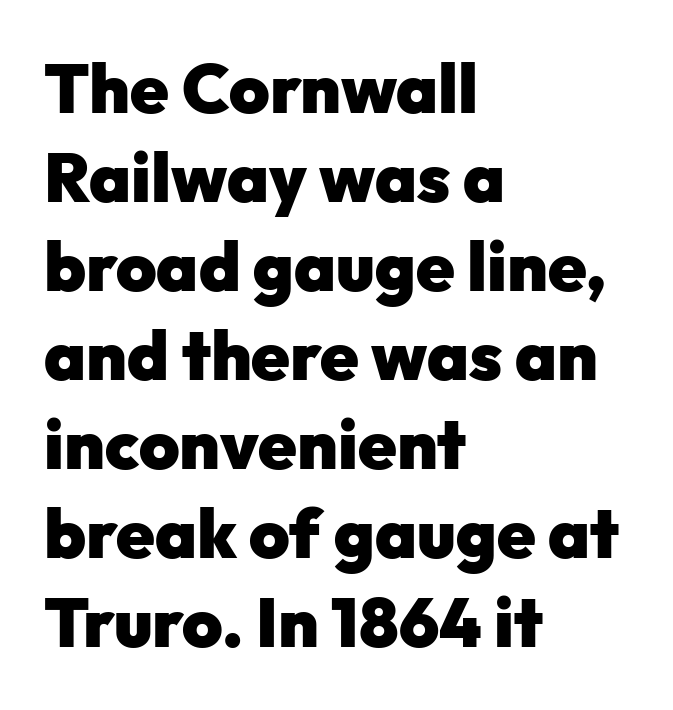
The image shows 69 px heavy sans-serif type, upright; set left-aligned, normal line spacing (1.29x), normal letter spacing, not underlined; low stroke contrast and a medium x-height.
